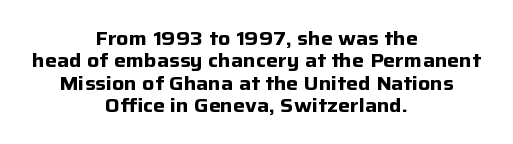
{"italic": "no", "bold": "yes", "underline": "no", "align": "center", "line_spacing": "tight", "line_spacing_ratio": 1.12, "letter_spacing": "normal", "letter_spacing_em": 0.0, "glyph_px": 20}
